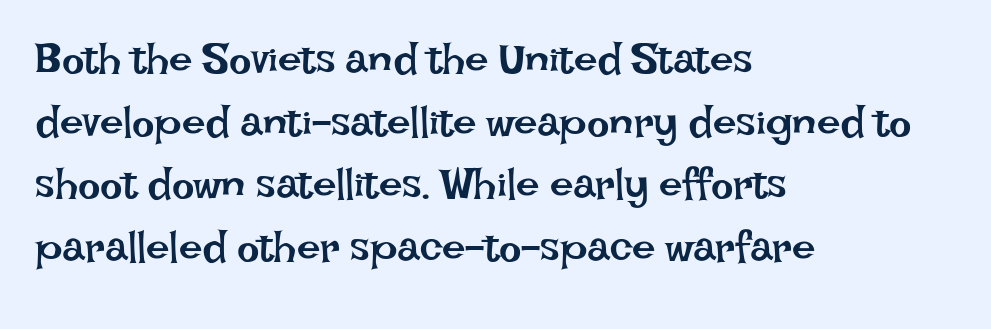
Underlining? Definitely not there. Spacing between characters is what you'd get straight out of the box. A typesetter would mark this as roman, not italic. The font is comparable to plain body text, perhaps lighter.
